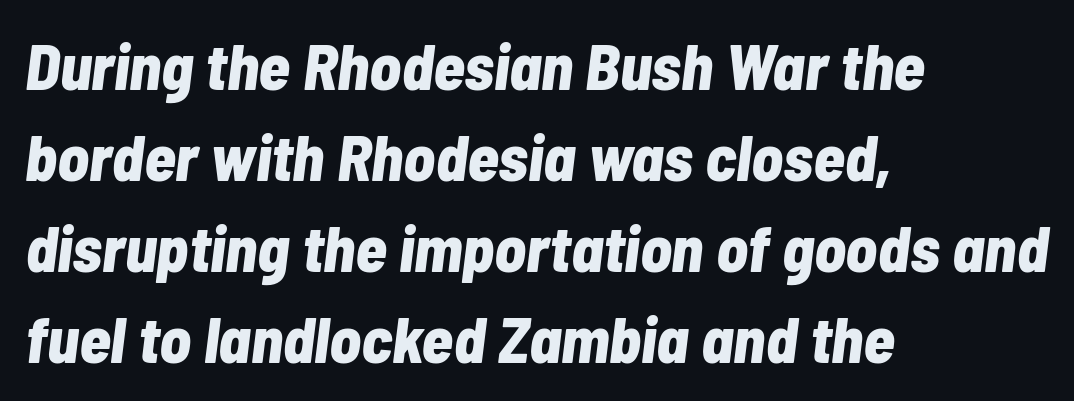
{"italic": "yes", "lean": "right", "slant_degrees": 7, "bold": "yes", "weight": "bold", "width": "condensed", "stroke_contrast": "low", "x_height": "medium", "monospaced": "no", "underline": "no", "align": "left", "line_spacing": "normal", "line_spacing_ratio": 1.4, "letter_spacing": "normal", "letter_spacing_em": 0.0, "glyph_px": 65}
